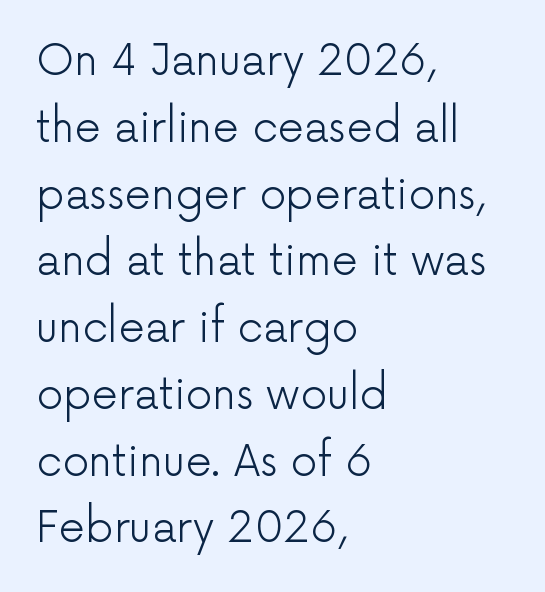
A light-to-regular cut is what we see here. Proportional: the letters do not fall into vertical columns. To sum up the face: it is a sans, with no serifs. If you measured baseline to baseline, you'd find a middling distance. Italic: no, the glyphs are upright roman. Short note: letters normally spaced.
